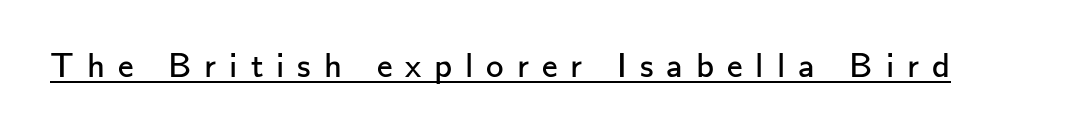
{"serif": "no", "italic": "no", "bold": "no", "weight": "regular", "width": "normal", "stroke_contrast": "low", "x_height": "small", "monospaced": "no", "underline": "yes", "letter_spacing": "wide", "letter_spacing_em": 0.37, "glyph_px": 35}
